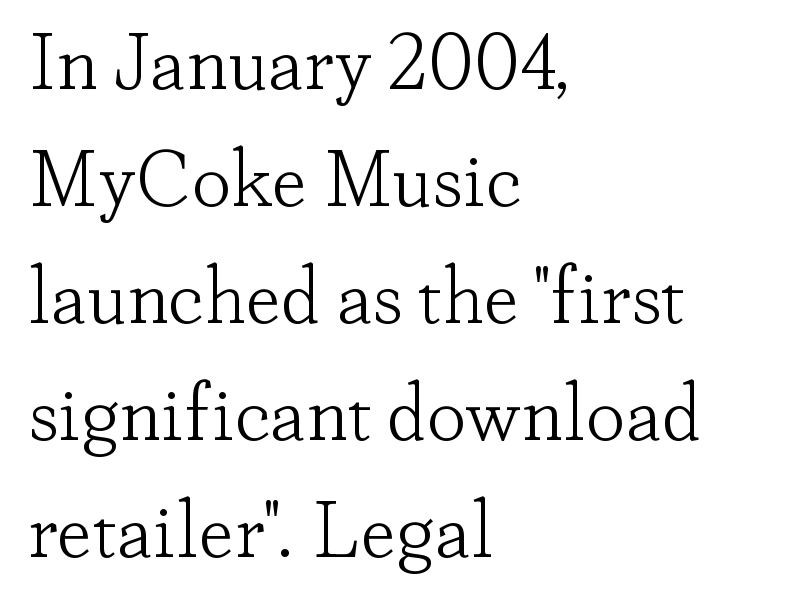
Classification — serif. Notice how the stems are strictly vertical — no italics here. Character widths vary here, with narrow letters taking less room than wide ones. The rendering uses a moderate line-height, typical for paragraphs.
